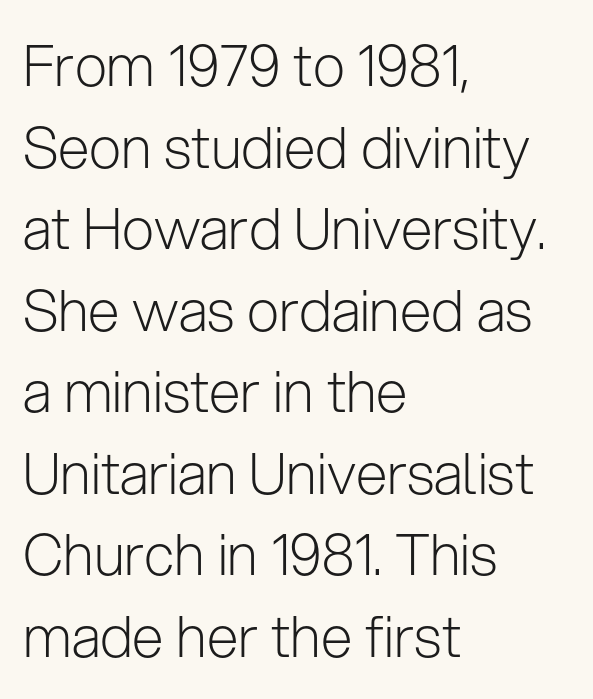
Q: Is the text bold? A: No.
Q: Is the text italic (slanted)? A: No, it is upright.
Q: Is the typeface a serif or a sans-serif typeface? A: Sans-serif.
Q: Is the text underlined? A: No.
Q: How is the paragraph aligned? A: Left-aligned.
Q: Is the spacing between letters normal or unusually wide? A: Normal.
Q: Is the spacing between lines tight, normal or loose? A: Normal.
Q: Width (condensed, normal, or wide)? A: Normal.
Q: Stroke contrast? A: Low.
Q: x-height? A: Medium.
Q: Monospaced? A: No.
